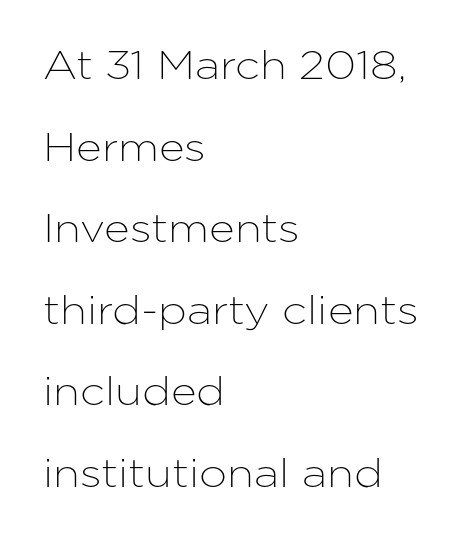
The image shows 40 px sans-serif type, upright; set left-aligned, loose line spacing (2.04x), normal letter spacing, not underlined; low stroke contrast and a medium x-height.
